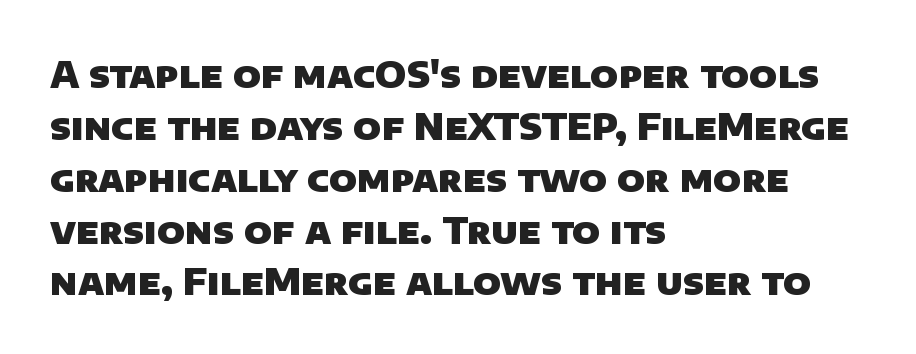
The image shows 36 px heavy sans-serif type; set left-aligned, normal line spacing (1.44x), normal letter spacing, not underlined; low stroke contrast and a large x-height.
